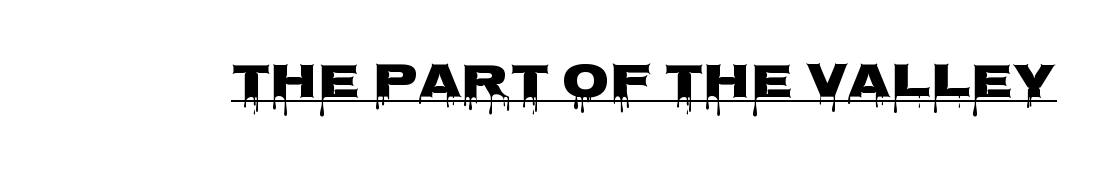
The image shows 49 px wide sans-serif type, upright; set normal letter spacing, underlined; low stroke contrast and a large x-height.
